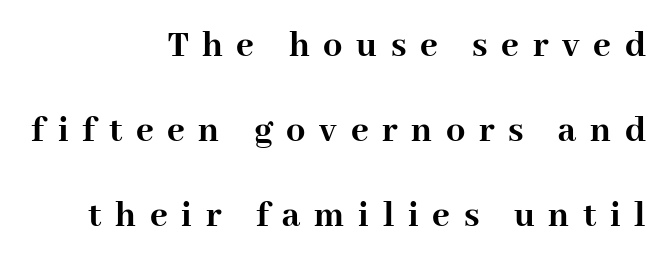
{"serif": "yes", "italic": "no", "bold": "yes", "weight": "semibold", "width": "normal", "stroke_contrast": "high", "x_height": "medium", "monospaced": "no", "underline": "no", "align": "right", "line_spacing": "loose", "line_spacing_ratio": 2.24, "letter_spacing": "wide", "letter_spacing_em": 0.36, "glyph_px": 38}
